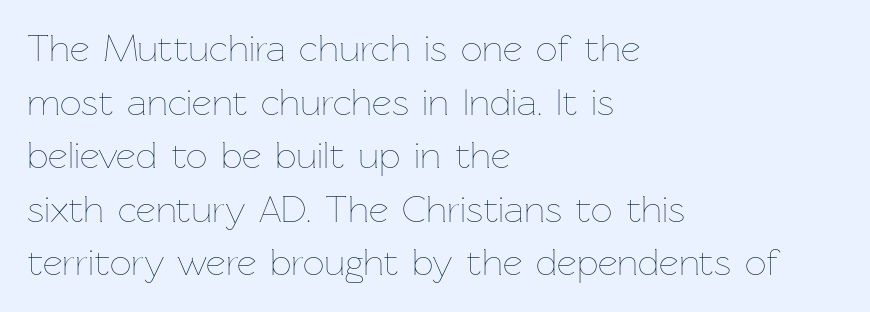
{"italic": "no", "bold": "no", "weight": "thin", "width": "normal", "stroke_contrast": "low", "x_height": "medium", "monospaced": "no", "underline": "no", "align": "left", "line_spacing": "normal", "line_spacing_ratio": 1.41, "letter_spacing": "normal", "letter_spacing_em": 0.0, "glyph_px": 38}
